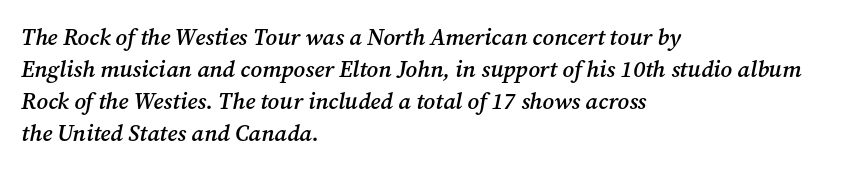
Casual observation: everything's shoved over to the left. Any mark beneath the type? The region is blank. The type is set solid horizontally, with unmodified tracking. Rendered with sloped, italic letterforms.
